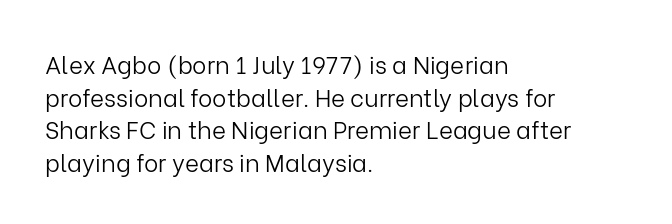
Q: Is the text bold? A: No.
Q: Is the text italic (slanted)? A: No, it is upright.
Q: Is the text underlined? A: No.
Q: How is the paragraph aligned? A: Left-aligned.
Q: Is the spacing between letters normal or unusually wide? A: Normal.
Q: Is the spacing between lines tight, normal or loose? A: Normal.
